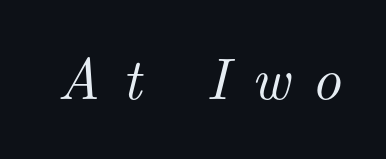
{"serif": "yes", "italic": "yes", "lean": "right", "slant_degrees": 14, "width": "normal", "stroke_contrast": "medium", "x_height": "small", "monospaced": "no", "underline": "no", "letter_spacing": "wide", "letter_spacing_em": 0.38, "glyph_px": 58}
